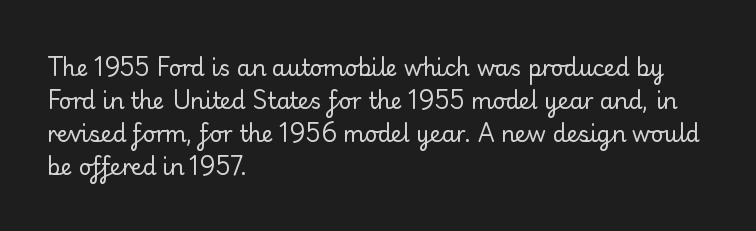
In terms of leading, this rendering sits right in the middle. Quick note: not italic, upright. Stems here are at most as thick as an everyday book face. Letter spacing: default.
